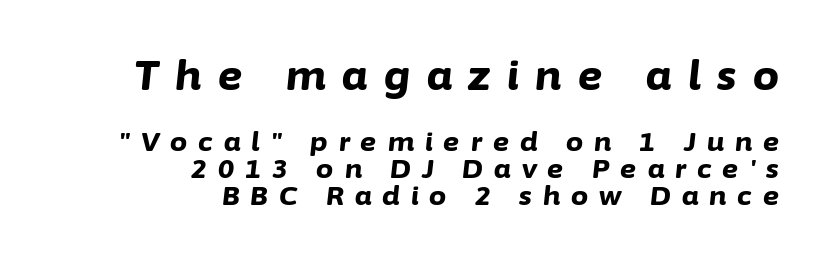
{"italic": "yes", "lean": "right", "slant_degrees": 6, "bold": "yes", "weight": "bold", "width": "normal", "stroke_contrast": "low", "x_height": "medium", "monospaced": "no", "underline": "no", "align": "right", "line_spacing": "tight", "line_spacing_ratio": 1.0, "letter_spacing": "wide", "letter_spacing_em": 0.41, "larger_block": "first", "size_ratio": 1.52, "glyph_px": 41}
